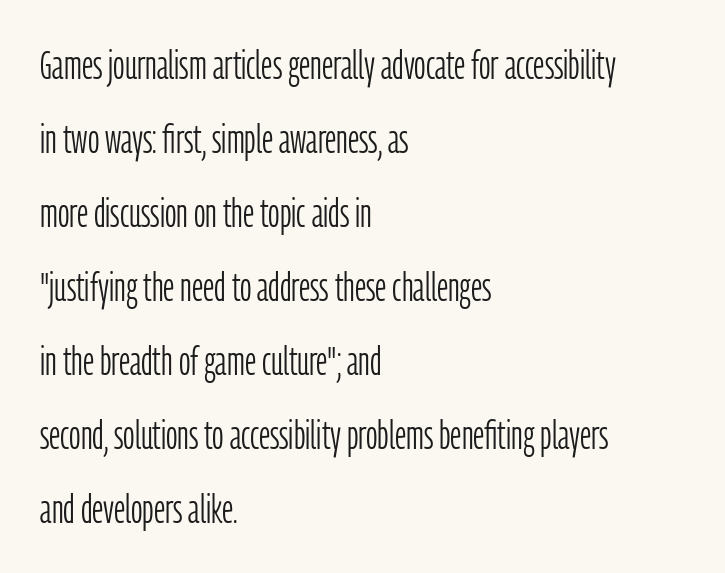
The characters are drawn with everyday or finer stroke widths. Classification — sans serif. Each word holds together tightly as a unit, with standard inter-letter gaps. Designer's note — italics off, roman on.
